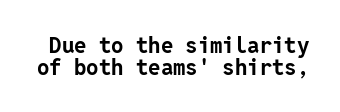
Descenders are the only things crossing below the line. Does the leading feel generous? Not at all — it's pinched. Caption: standard tracking, unaltered. Tall strokes in this sample are plumb rather than angled. Look at the stroke-to-counter ratio: heavy, a bold.
